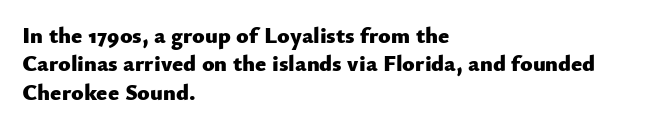
{"italic": "no", "bold": "yes", "underline": "no", "align": "left", "line_spacing_ratio": 1.23, "letter_spacing": "normal", "letter_spacing_em": 0.0, "glyph_px": 23}
